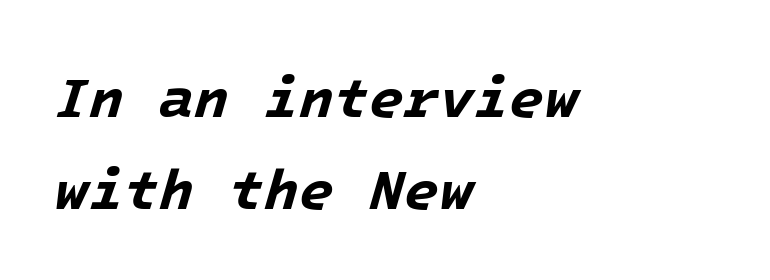
Q: Is the text bold? A: Yes.
Q: Is the text italic (slanted)? A: Yes, it leans right by about 16 degrees.
Q: Is the text underlined? A: No.
Q: How is the paragraph aligned? A: Left-aligned.
Q: Is the spacing between letters normal or unusually wide? A: Normal.
Q: Is the spacing between lines tight, normal or loose? A: Normal.
Q: Width (condensed, normal, or wide)? A: Normal.
Q: Stroke contrast? A: Low.
Q: x-height? A: Medium.
